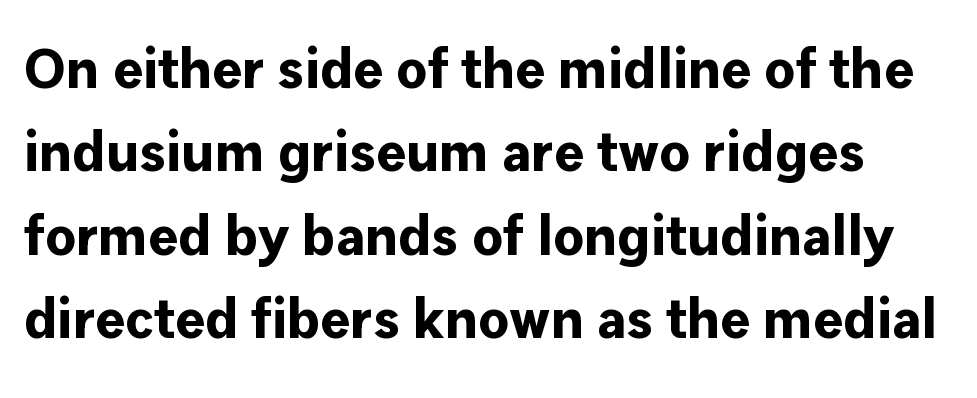
The image shows 56 px bold sans-serif type, upright; set normal line spacing (1.49x), normal letter spacing, not underlined; low stroke contrast and a medium x-height.
